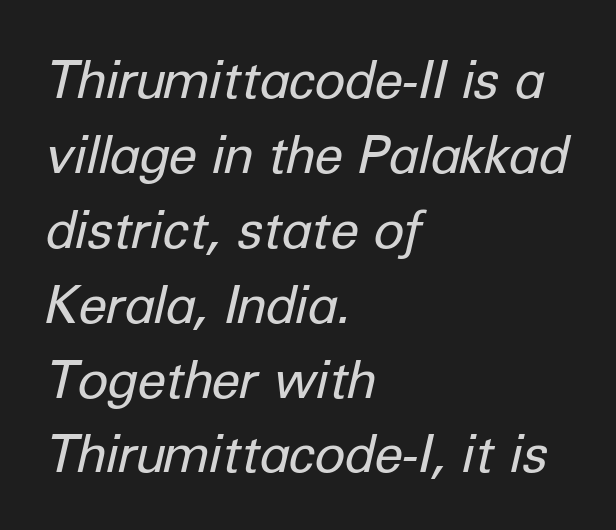
Q: Is the text bold? A: No.
Q: Is the text italic (slanted)? A: Yes, it leans right by about 12 degrees.
Q: Is the text underlined? A: No.
Q: How is the paragraph aligned? A: Left-aligned.
Q: Is the spacing between letters normal or unusually wide? A: Normal.
Q: Is the spacing between lines tight, normal or loose? A: Normal.
Q: Width (condensed, normal, or wide)? A: Normal.
Q: Stroke contrast? A: Low.
Q: x-height? A: Medium.
Q: Monospaced? A: No.
